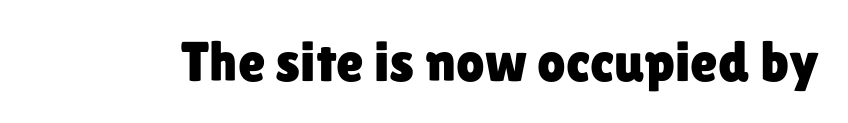
Q: Is the text italic (slanted)? A: No, it is upright.
Q: Is the typeface a serif or a sans-serif typeface? A: Sans-serif.
Q: Is the text underlined? A: No.
Q: Is the spacing between letters normal or unusually wide? A: Normal.
Q: Width (condensed, normal, or wide)? A: Normal.
Q: Stroke contrast? A: Low.
Q: x-height? A: Medium.
Q: Monospaced? A: No.
